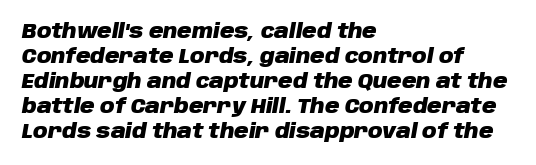
{"italic": "yes", "lean": "right", "slant_degrees": 10, "bold": "yes", "underline": "no", "align": "left", "line_spacing": "normal", "line_spacing_ratio": 1.25, "letter_spacing": "normal", "letter_spacing_em": 0.0, "glyph_px": 20}
